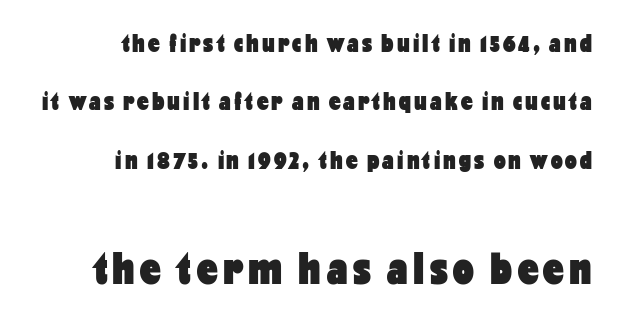
Q: Is the text bold? A: Yes.
Q: Is the text italic (slanted)? A: No, it is upright.
Q: Is the typeface a serif or a sans-serif typeface? A: Sans-serif.
Q: Is the text underlined? A: No.
Q: How is the paragraph aligned? A: Right-aligned.
Q: Is the spacing between lines tight, normal or loose? A: Loose.
Q: Which block of text is set in a larger size, the first (top) or the second (bottom)? A: The second (bottom) one.
Q: Width (condensed, normal, or wide)? A: Condensed.
Q: Stroke contrast? A: Low.
Q: x-height? A: Medium.
Q: Monospaced? A: No.
